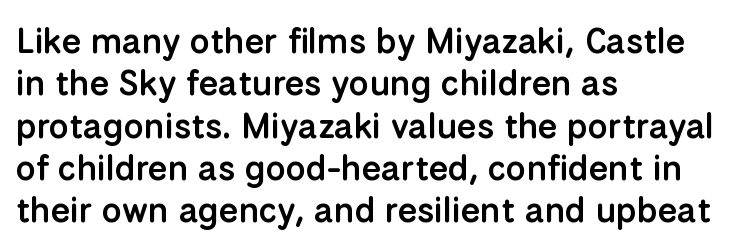
The image shows 35 px semibold sans-serif type, upright; set left-aligned, line spacing 1.21x, normal letter spacing, not underlined; low stroke contrast and a medium x-height.
